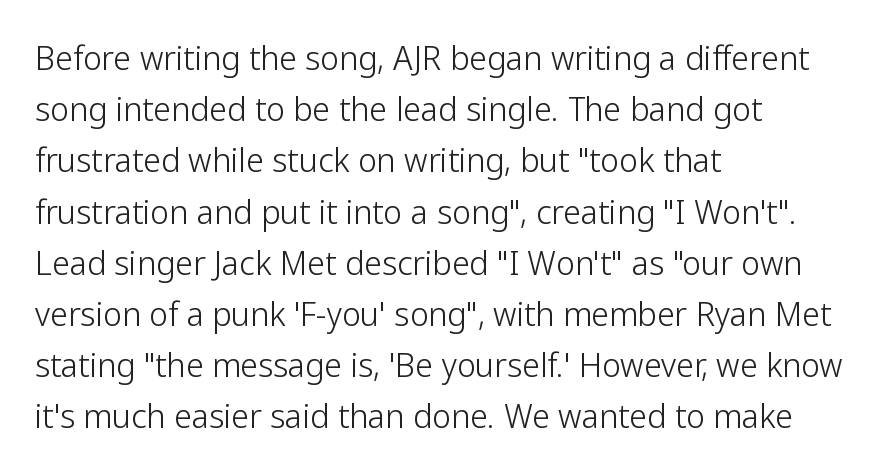
{"serif": "no", "italic": "no", "bold": "no", "weight": "light", "width": "normal", "stroke_contrast": "low", "x_height": "medium", "monospaced": "no", "underline": "no", "align": "left", "line_spacing": "normal", "line_spacing_ratio": 1.6, "letter_spacing": "normal", "letter_spacing_em": 0.0, "glyph_px": 32}
